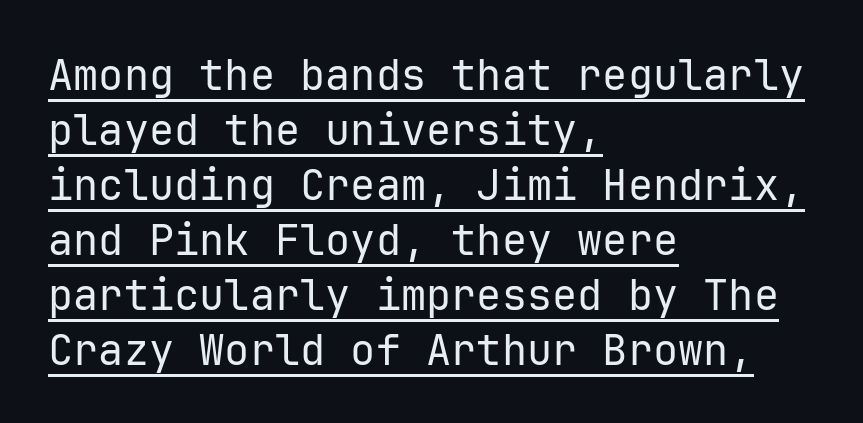
Q: Is the text bold? A: No.
Q: Is the text italic (slanted)? A: No, it is upright.
Q: Is the typeface a serif or a sans-serif typeface? A: Sans-serif.
Q: Is the text underlined? A: Yes.
Q: How is the paragraph aligned? A: Left-aligned.
Q: Is the spacing between letters normal or unusually wide? A: Normal.
Q: Is the spacing between lines tight, normal or loose? A: Normal.
Q: Width (condensed, normal, or wide)? A: Normal.
Q: Stroke contrast? A: Low.
Q: x-height? A: Medium.
Q: Monospaced? A: Yes.
